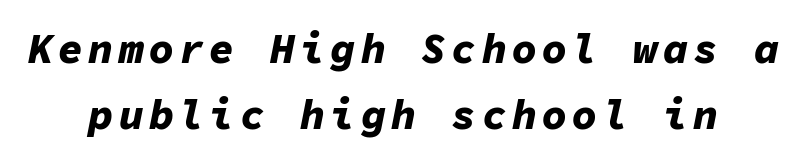
{"italic": "yes", "lean": "right", "slant_degrees": 11, "bold": "yes", "weight": "bold", "width": "normal", "stroke_contrast": "low", "x_height": "medium", "monospaced": "yes", "underline": "no", "line_spacing": "normal", "line_spacing_ratio": 1.58, "glyph_px": 42}
